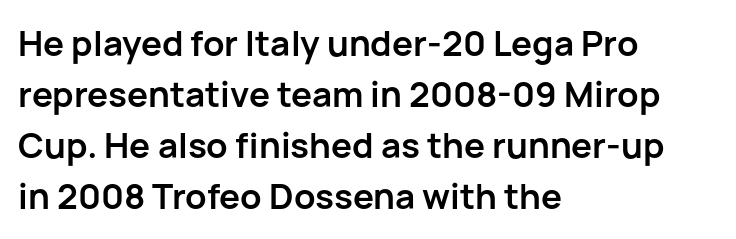
The compositor pushed each line to the left boundary. Spacing between characters is what you'd get straight out of the box. Tall strokes in this sample are plumb rather than angled. A sans-serif font was chosen for this passage. Note the varied advance widths — an 'i' is clearly narrower than an 'm'. The block of text has a typical density, with ordinary space between rows.
